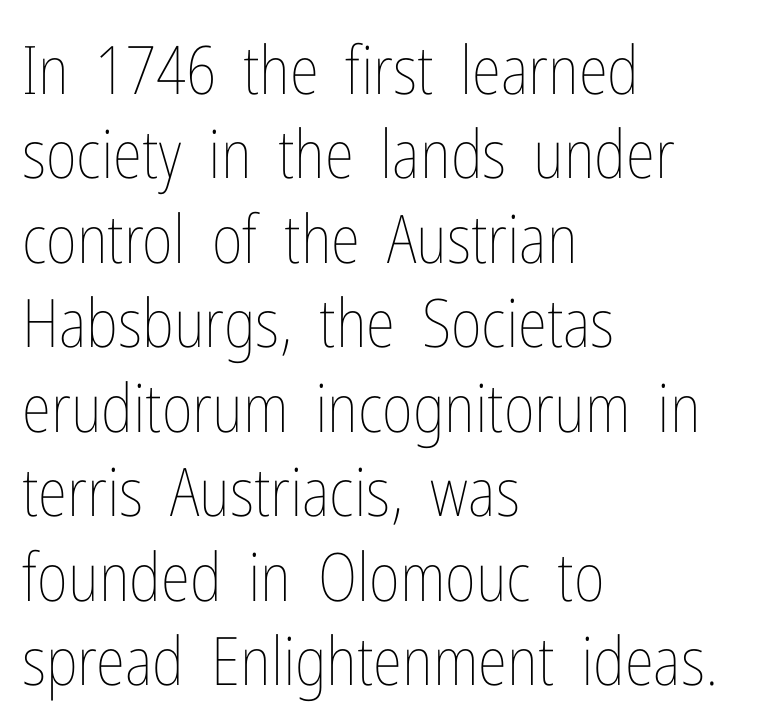
The image shows 67 px thin, condensed type, upright; set left-aligned, normal line spacing (1.26x), normal letter spacing, not underlined; low stroke contrast and a medium x-height.
